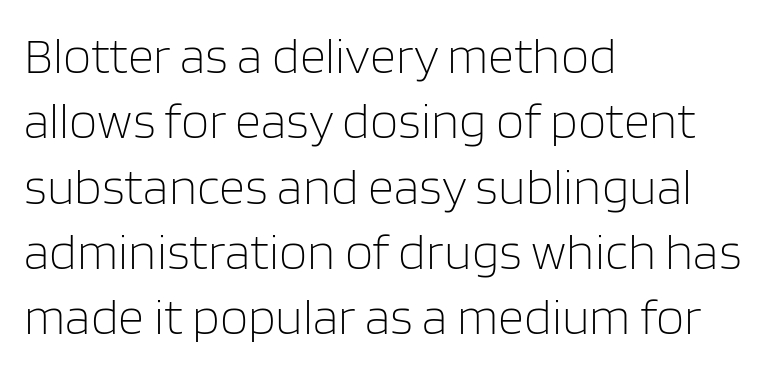
Q: Is the text bold? A: No.
Q: Is the text italic (slanted)? A: No, it is upright.
Q: Is the typeface a serif or a sans-serif typeface? A: Sans-serif.
Q: Is the text underlined? A: No.
Q: How is the paragraph aligned? A: Left-aligned.
Q: Is the spacing between letters normal or unusually wide? A: Normal.
Q: Is the spacing between lines tight, normal or loose? A: Normal.
Q: Width (condensed, normal, or wide)? A: Normal.
Q: Stroke contrast? A: Low.
Q: x-height? A: Large.
Q: Monospaced? A: No.
